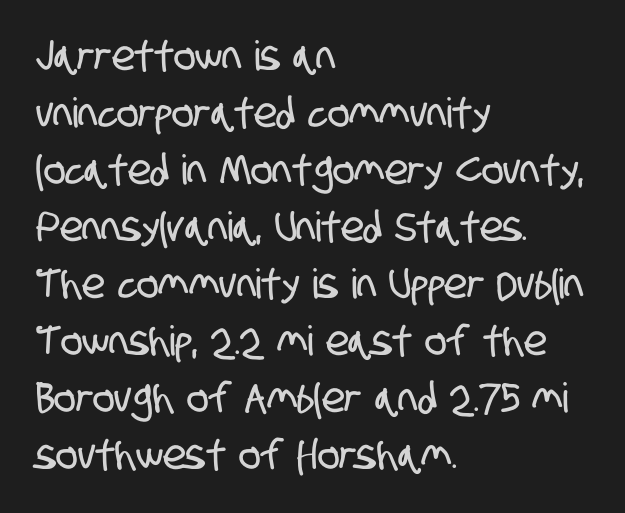
Do the characters align in a grid? No, the font is proportional. Regarding leading, the lines here are spaced in the standard way. Glyph-to-glyph distance matches everyday printed text. This rendering features lettering with no underline.
